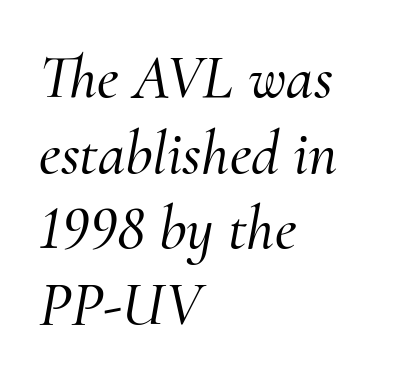
The passage shown has conventional tracking throughout. Stroke terminals: seriffed. The rag falls on the right side of this text block. Compared with ordinary roman type, these characters are visibly tilted.
